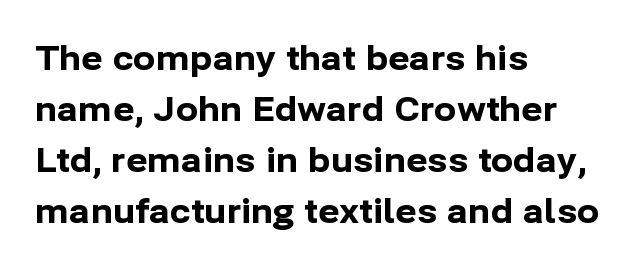
The image shows 33 px bold sans-serif type, upright; set left-aligned, normal line spacing (1.55x), normal letter spacing, not underlined; low stroke contrast and a medium x-height.
